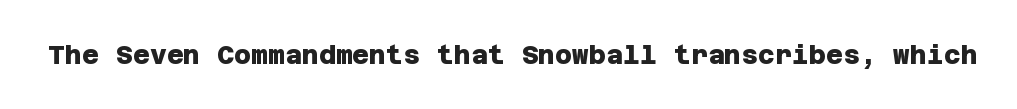
The image shows 26 px bold type; set normal letter spacing, not underlined.
